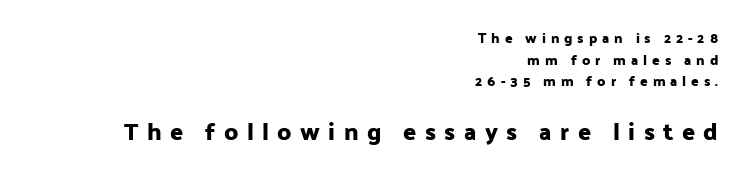
{"italic": "no", "underline": "no", "align": "right", "line_spacing": "normal", "line_spacing_ratio": 1.54, "letter_spacing": "wide", "letter_spacing_em": 0.35, "larger_block": "second", "size_ratio": 1.71, "glyph_px": 24}
